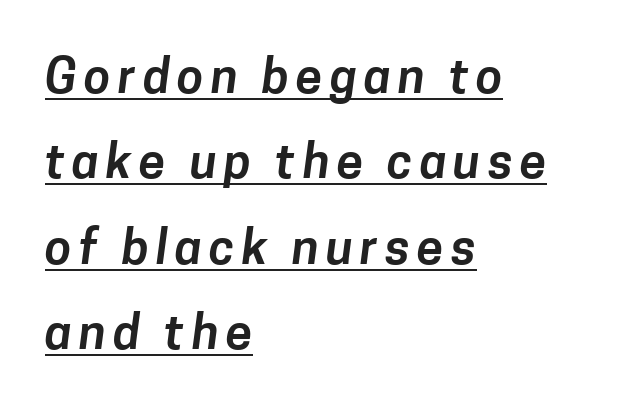
Q: Is the typeface a serif or a sans-serif typeface? A: Sans-serif.
Q: Is the text underlined? A: Yes.
Q: How is the paragraph aligned? A: Left-aligned.
Q: Width (condensed, normal, or wide)? A: Normal.
Q: Stroke contrast? A: Low.
Q: x-height? A: Medium.
Q: Monospaced? A: No.
